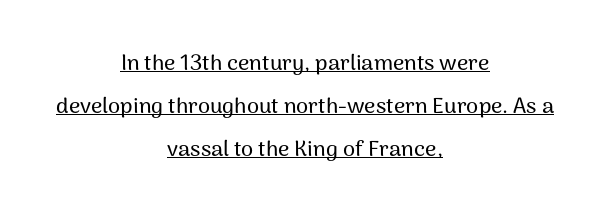
Q: Is the text italic (slanted)? A: No, it is upright.
Q: Is the text underlined? A: Yes.
Q: How is the paragraph aligned? A: Centered.
Q: Is the spacing between letters normal or unusually wide? A: Normal.
Q: Is the spacing between lines tight, normal or loose? A: Loose.
